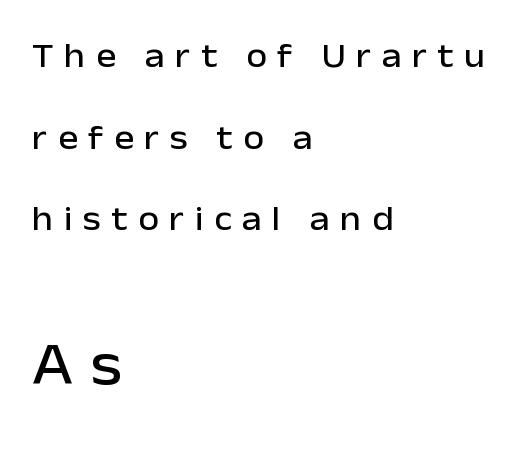
Style check: upright. A typesetter would call this proportional, since set widths differ per character. The glyphs in this specimen are sans serif. The second block has been scaled up relative to the first.
